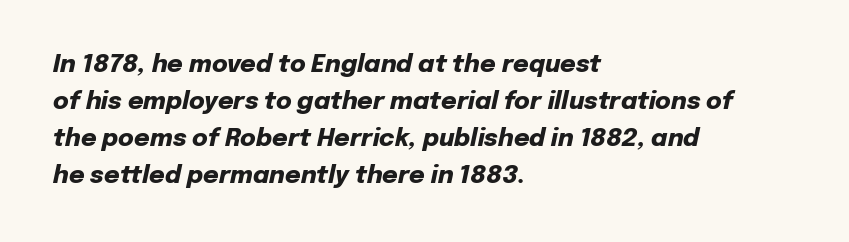
The whole block is typeset with a tilt. Quick note: interline space is typical. This sample is left-justified, so line endings fall wherever the words run out. Typesetter's note: full bold, strokes at maximum text heaviness. The passage shown has conventional tracking throughout.
